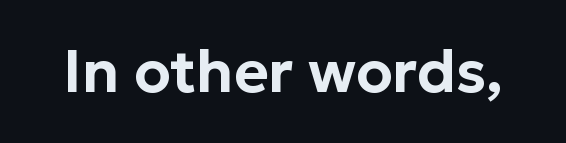
The horizontal fit of the characters is conventional and even. The face used here is proportionally spaced, like ordinary book or web type. To sum up the face: it is a sans, with no serifs. This is roman type, the default non-slanted kind. The area under the type is left untouched.
